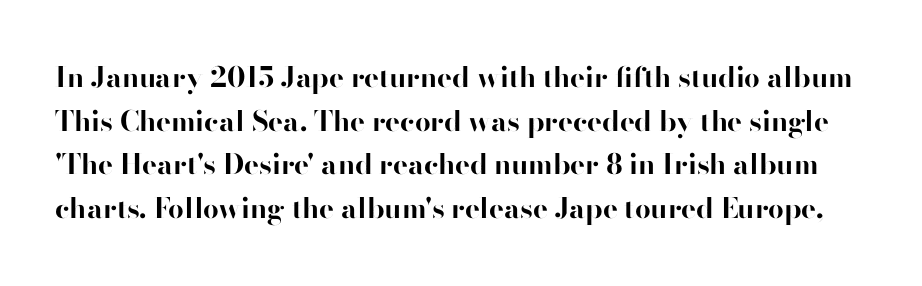
Serifs: no, the terminals of the letterforms are clean. The strip under each line holds only bare page. Horizontal bands of white between lines are of average thickness. Words appear dense and cohesive because spacing is normal.
